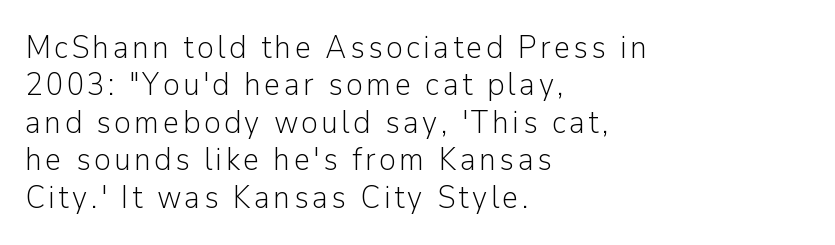
Q: Is the text bold? A: No.
Q: Is the text italic (slanted)? A: No, it is upright.
Q: Is the typeface a serif or a sans-serif typeface? A: Sans-serif.
Q: Is the text underlined? A: No.
Q: How is the paragraph aligned? A: Left-aligned.
Q: Width (condensed, normal, or wide)? A: Normal.
Q: Stroke contrast? A: Low.
Q: x-height? A: Medium.
Q: Monospaced? A: No.
